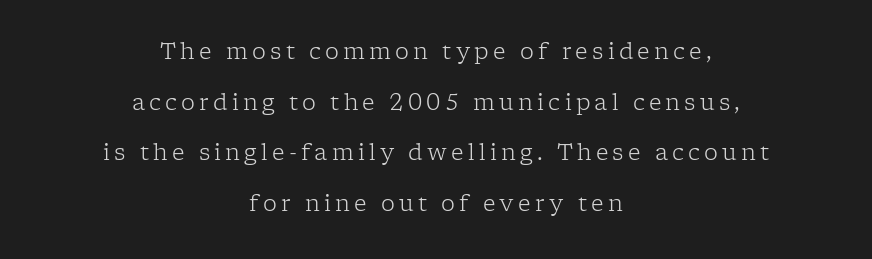
The designer dialed line spacing up above the default. When letters stand straight like this, we call the style roman or upright. Has an underline been added? It has not. Weight class: somewhere from thin through regular. The paragraph has two soft edges and a firm central axis.
